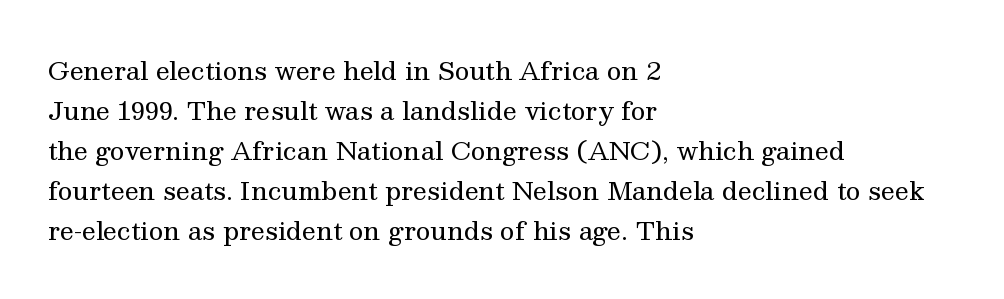
{"italic": "no", "bold": "no", "underline": "no", "align": "left", "line_spacing": "normal", "line_spacing_ratio": 1.6, "letter_spacing": "normal", "letter_spacing_em": 0.0, "glyph_px": 25}
